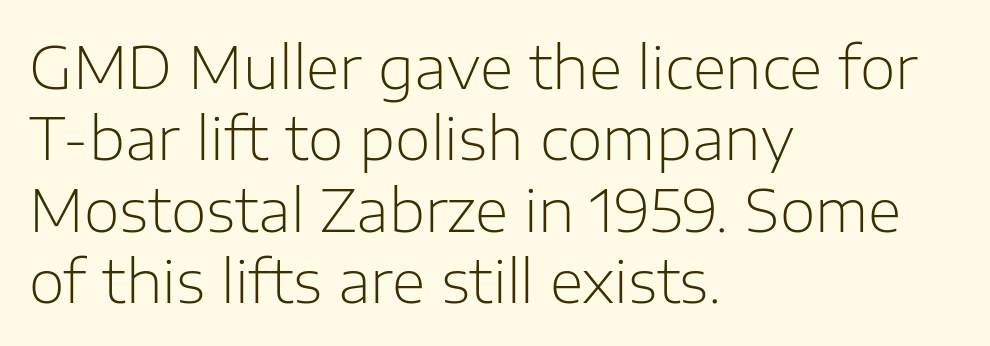
Q: Is the text bold? A: No.
Q: Is the text italic (slanted)? A: No, it is upright.
Q: Is the typeface a serif or a sans-serif typeface? A: Sans-serif.
Q: Is the text underlined? A: No.
Q: How is the paragraph aligned? A: Left-aligned.
Q: Is the spacing between letters normal or unusually wide? A: Normal.
Q: Width (condensed, normal, or wide)? A: Normal.
Q: Stroke contrast? A: Low.
Q: x-height? A: Medium.
Q: Monospaced? A: No.
